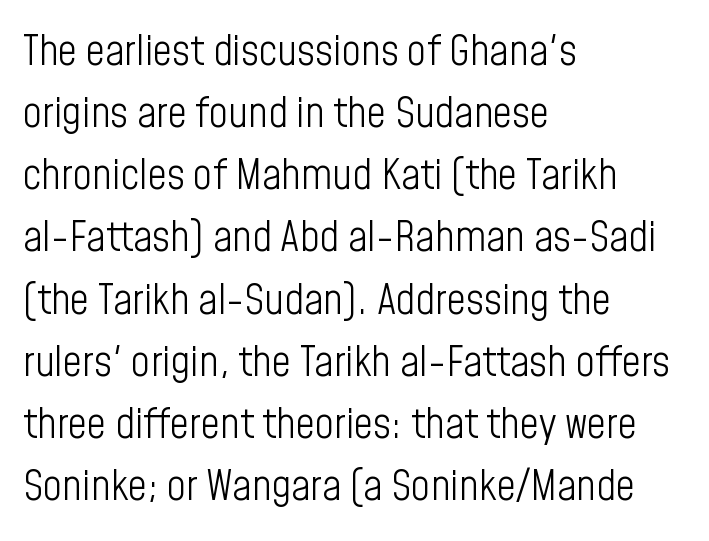
{"serif": "no", "italic": "no", "bold": "no", "weight": "light", "width": "condensed", "stroke_contrast": "low", "x_height": "medium", "monospaced": "no", "underline": "no", "align": "left", "line_spacing": "normal", "line_spacing_ratio": 1.48, "letter_spacing": "normal", "letter_spacing_em": 0.0, "glyph_px": 42}
